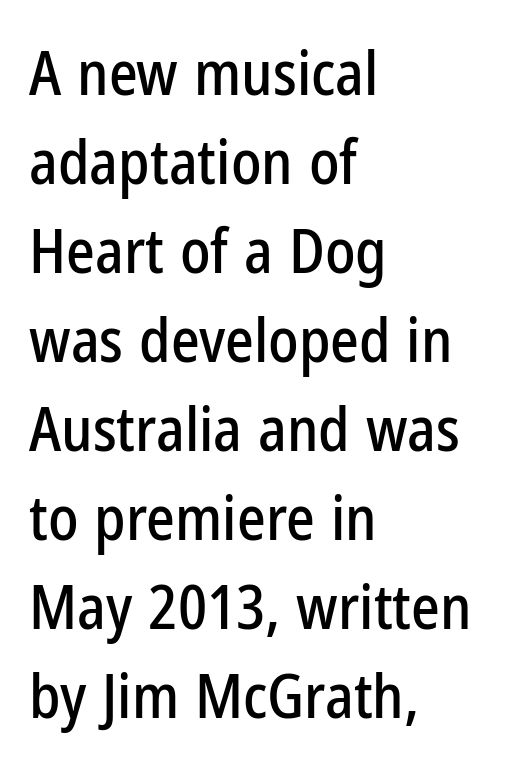
{"serif": "no", "italic": "no", "width": "condensed", "stroke_contrast": "low", "x_height": "medium", "monospaced": "no", "underline": "no", "align": "left", "line_spacing": "normal", "line_spacing_ratio": 1.46, "letter_spacing": "normal", "letter_spacing_em": 0.0, "glyph_px": 61}
